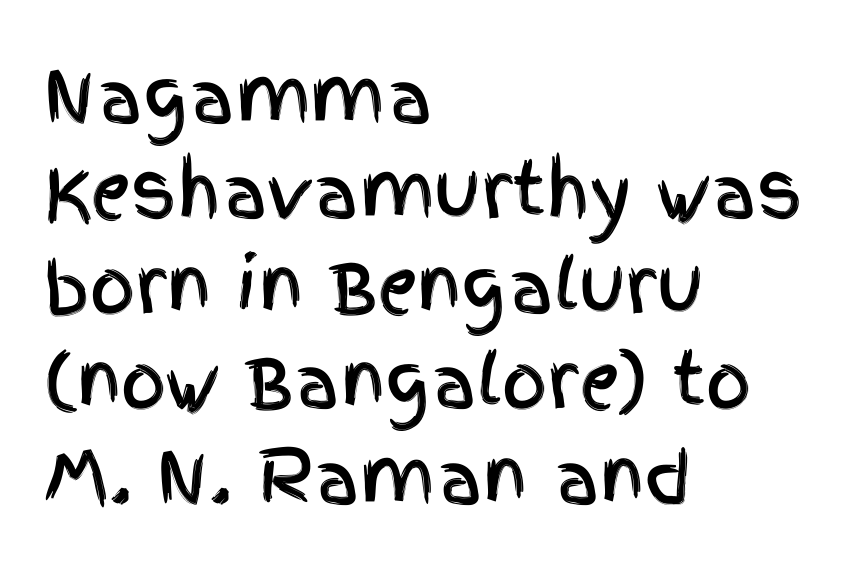
Q: Is the text italic (slanted)? A: No, it is upright.
Q: Is the typeface a serif or a sans-serif typeface? A: Sans-serif.
Q: Is the text underlined? A: No.
Q: How is the paragraph aligned? A: Left-aligned.
Q: Is the spacing between letters normal or unusually wide? A: Normal.
Q: Is the spacing between lines tight, normal or loose? A: Normal.
Q: Width (condensed, normal, or wide)? A: Condensed.
Q: x-height? A: Large.
Q: Monospaced? A: No.
